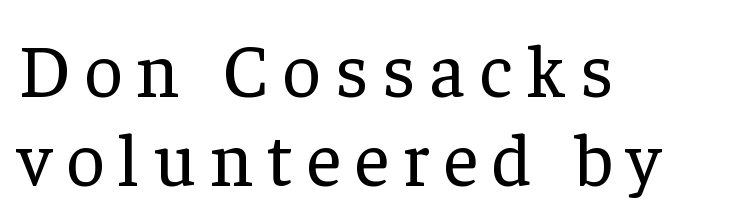
Teacher's note: observe the even left margin — that is flush-left alignment. Vertical stems look standard width or narrower in stroke. Has an underline been added? It has not. You could not count columns in this text — the font is proportionally spaced.
